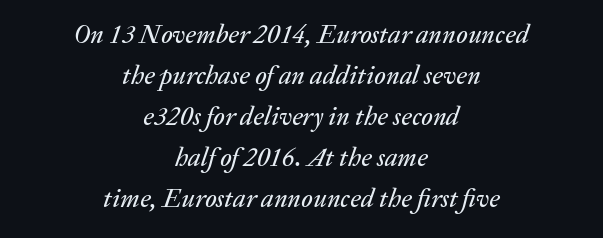
Q: Is the text italic (slanted)? A: Yes, it leans right by about 20 degrees.
Q: Is the text underlined? A: No.
Q: How is the paragraph aligned? A: Centered.
Q: Is the spacing between letters normal or unusually wide? A: Normal.
Q: Is the spacing between lines tight, normal or loose? A: Normal.
